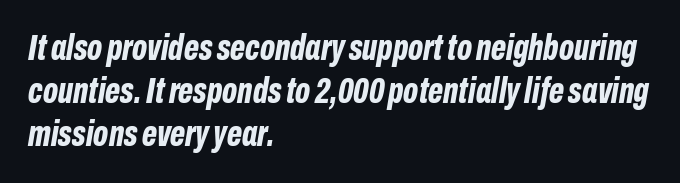
Q: Is the text bold? A: Yes.
Q: Is the text italic (slanted)? A: Yes, it leans right by about 10 degrees.
Q: Is the text underlined? A: No.
Q: How is the paragraph aligned? A: Left-aligned.
Q: Is the spacing between letters normal or unusually wide? A: Normal.
Q: Width (condensed, normal, or wide)? A: Condensed.
Q: Stroke contrast? A: Low.
Q: x-height? A: Medium.
Q: Monospaced? A: No.
